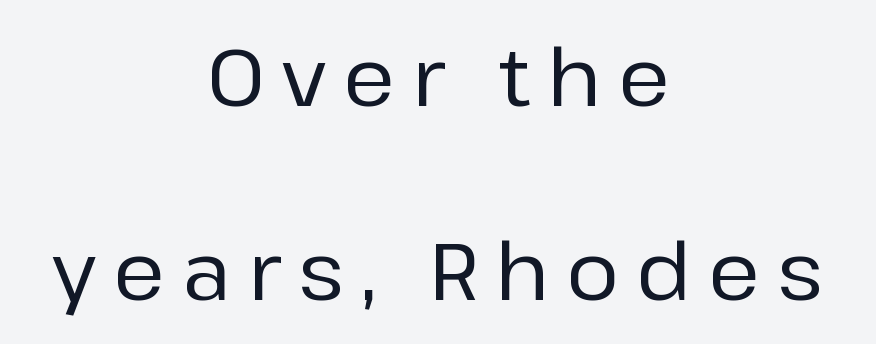
{"serif": "no", "italic": "no", "width": "normal", "stroke_contrast": "low", "x_height": "medium", "monospaced": "no", "underline": "no", "align": "center", "line_spacing": "loose", "line_spacing_ratio": 2.43, "letter_spacing": "wide", "letter_spacing_em": 0.21, "glyph_px": 80}
